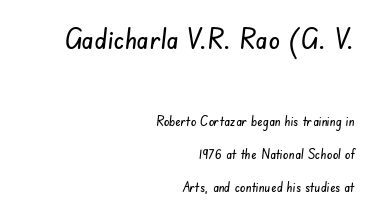
{"serif": "no", "width": "condensed", "stroke_contrast": "low", "x_height": "small", "monospaced": "no", "underline": "no", "align": "right", "line_spacing": "loose", "line_spacing_ratio": 2.36, "letter_spacing": "normal", "letter_spacing_em": 0.0, "larger_block": "first", "size_ratio": 2.07, "glyph_px": 29}
